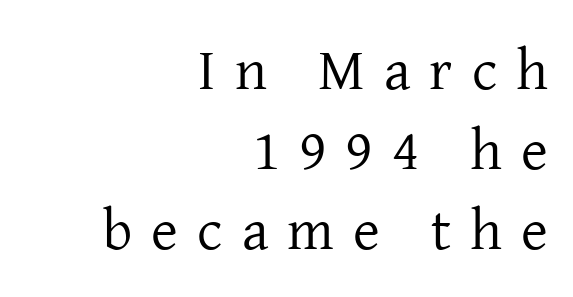
{"serif": "yes", "italic": "no", "bold": "no", "weight": "regular", "width": "normal", "stroke_contrast": "low", "x_height": "medium", "monospaced": "no", "underline": "no", "align": "right", "line_spacing": "normal", "line_spacing_ratio": 1.38, "letter_spacing": "wide", "letter_spacing_em": 0.33, "glyph_px": 58}
